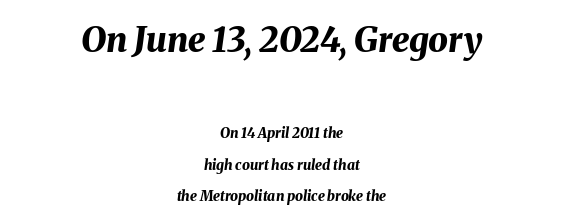
The characters look thick and weighty, a clear bold. You get the large type first, then a drop to smaller type. Descenders are the only things crossing below the line. Slanted lettering throughout. Between one letter and the next there's only the usual sliver of space. The rendering uses natural spacing where letterforms have individual widths.
